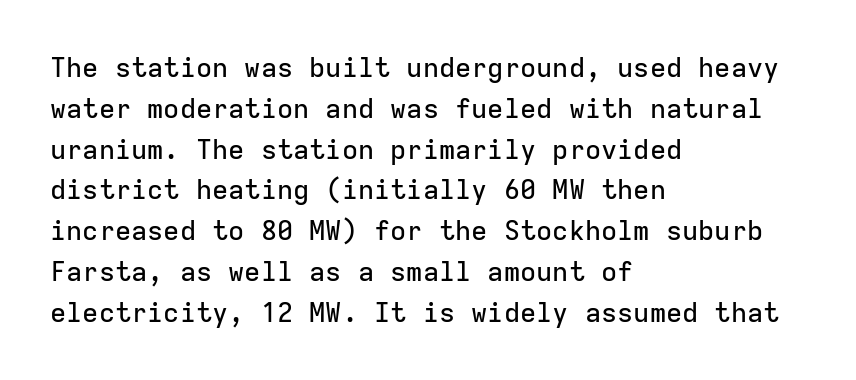
{"italic": "no", "underline": "no", "align": "left", "line_spacing": "normal", "line_spacing_ratio": 1.51, "letter_spacing": "normal", "letter_spacing_em": 0.0, "glyph_px": 27}
